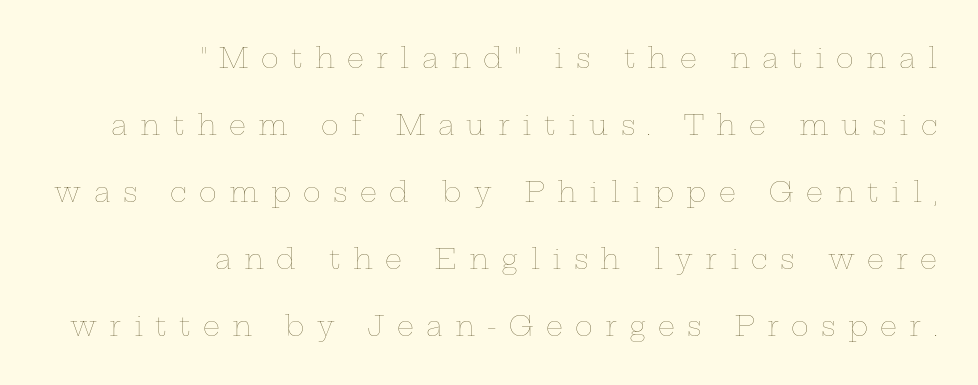
{"italic": "no", "bold": "no", "underline": "no", "align": "right", "line_spacing": "loose", "line_spacing_ratio": 2.48, "letter_spacing": "wide", "letter_spacing_em": 0.46, "glyph_px": 27}
